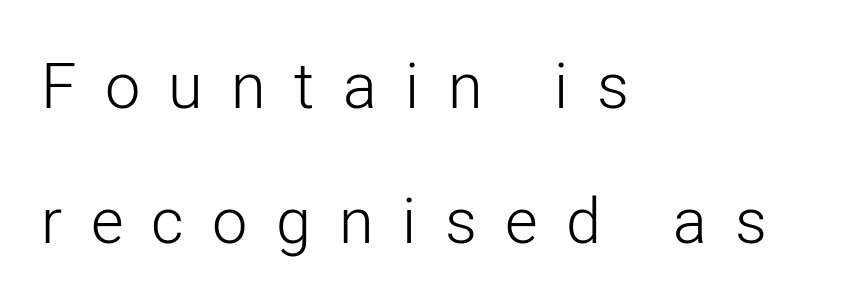
The image shows 63 px light sans-serif type, upright; set left-aligned, loose line spacing (2.14x), unusually wide letter spacing (+0.45 em), not underlined; low stroke contrast and a medium x-height.
